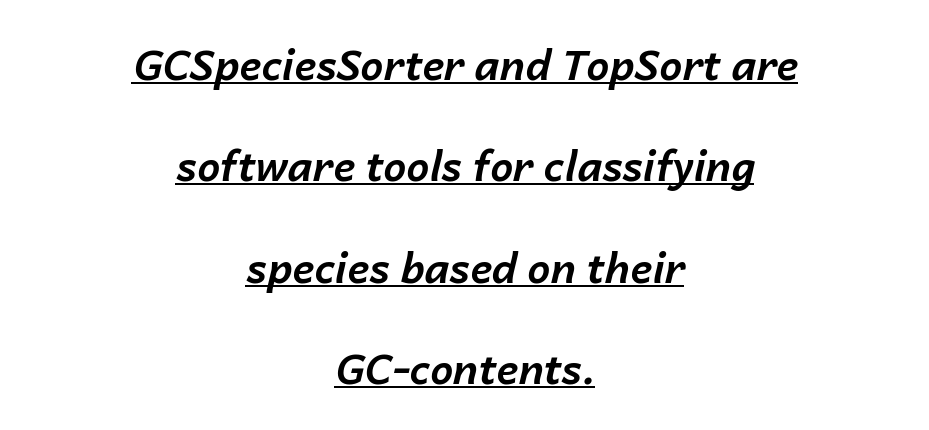
Q: Is the text bold? A: Yes.
Q: Is the text italic (slanted)? A: Yes, it leans right by about 14 degrees.
Q: Is the text underlined? A: Yes.
Q: How is the paragraph aligned? A: Centered.
Q: Is the spacing between letters normal or unusually wide? A: Normal.
Q: Is the spacing between lines tight, normal or loose? A: Loose.
Q: Width (condensed, normal, or wide)? A: Normal.
Q: Stroke contrast? A: Low.
Q: x-height? A: Medium.
Q: Monospaced? A: No.
